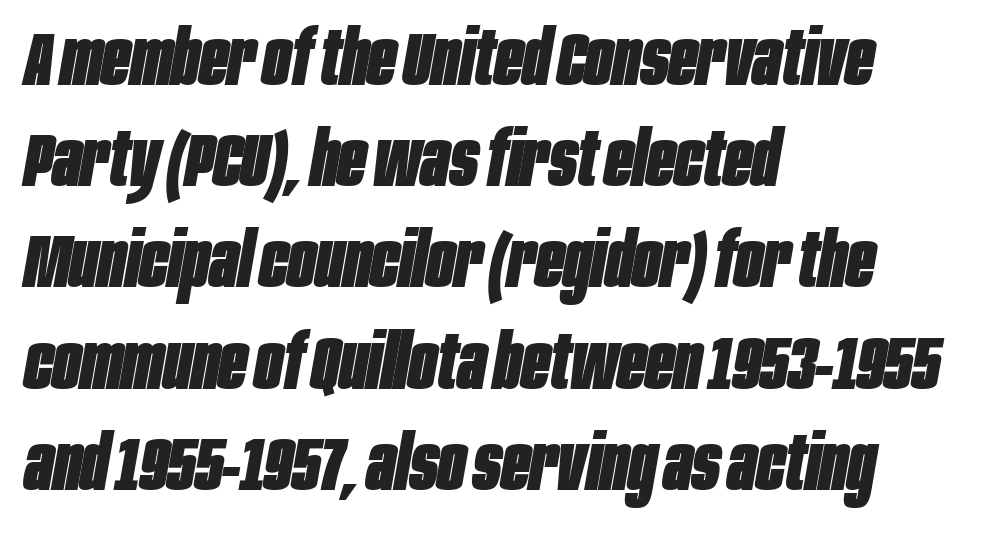
Is this a fixed-width face? No — the glyphs have proportional, varying widths. These lines stack with their left ends in a neat column. Weight check: bold — yes, fully. The space beneath each line is pristine and unruled. The typography opts for an oblique posture over an upright one.
